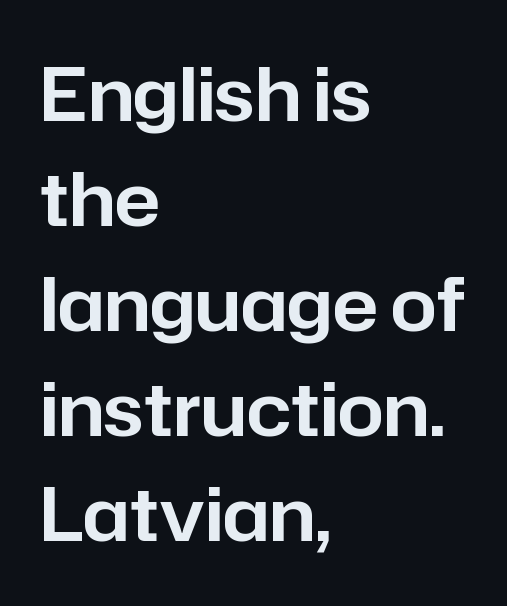
{"serif": "no", "italic": "no", "width": "normal", "stroke_contrast": "low", "x_height": "medium", "monospaced": "no", "underline": "no", "align": "left", "line_spacing": "normal", "line_spacing_ratio": 1.42, "letter_spacing": "normal", "letter_spacing_em": 0.0, "glyph_px": 74}
